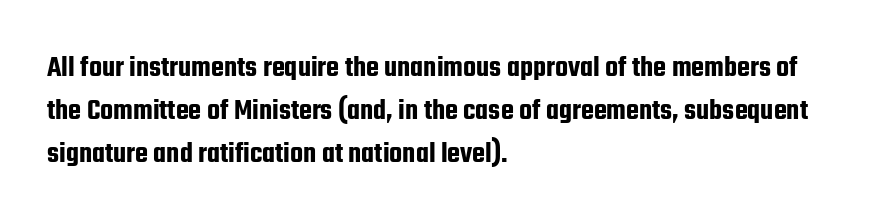
{"serif": "no", "italic": "no", "width": "condensed", "stroke_contrast": "low", "x_height": "medium", "monospaced": "no", "underline": "no", "align": "left", "line_spacing": "normal", "line_spacing_ratio": 1.43, "letter_spacing": "normal", "letter_spacing_em": 0.0, "glyph_px": 30}
